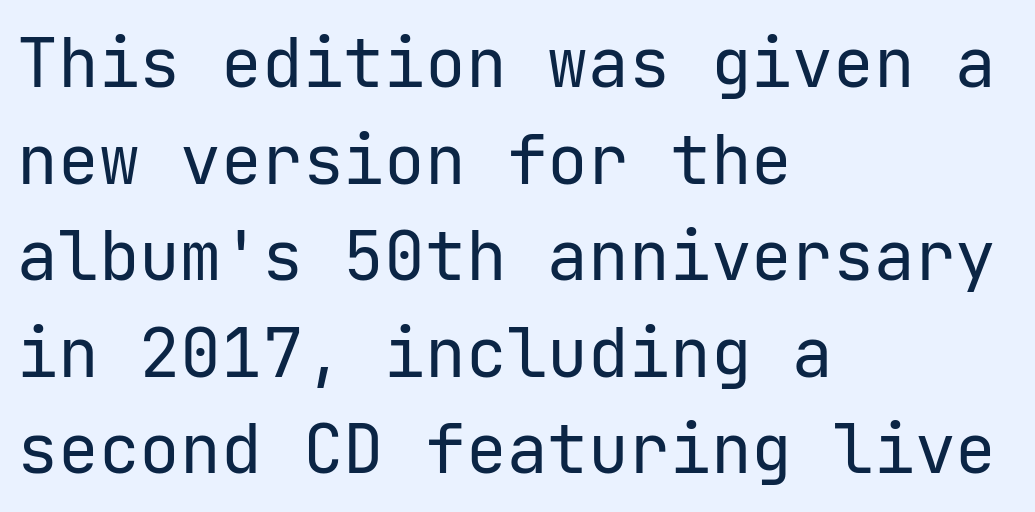
The image shows 68 px regular-weight sans-serif type, upright; set left-aligned, normal line spacing (1.42x), normal letter spacing, not underlined; low stroke contrast and a medium x-height.
